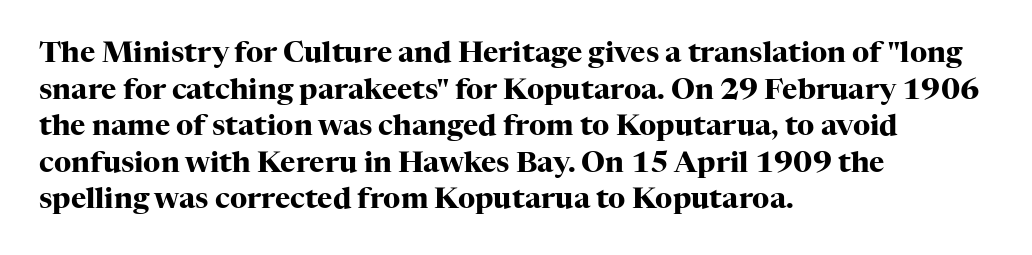
Q: Is the text bold? A: Yes.
Q: Is the text italic (slanted)? A: No, it is upright.
Q: Is the typeface a serif or a sans-serif typeface? A: Serif.
Q: Is the text underlined? A: No.
Q: How is the paragraph aligned? A: Left-aligned.
Q: Is the spacing between letters normal or unusually wide? A: Normal.
Q: Is the spacing between lines tight, normal or loose? A: Normal.
Q: Width (condensed, normal, or wide)? A: Normal.
Q: Stroke contrast? A: High.
Q: x-height? A: Medium.
Q: Monospaced? A: No.
